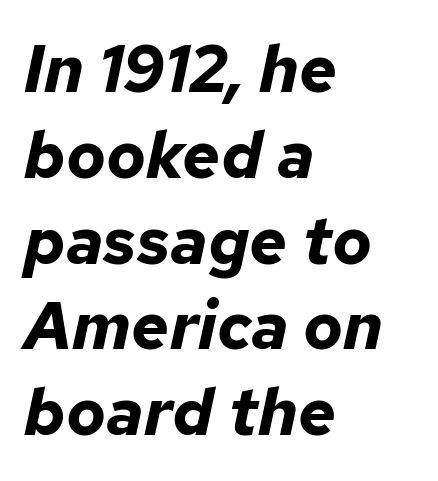
Q: Is the text bold? A: Yes.
Q: Is the text italic (slanted)? A: Yes, it leans right by about 12 degrees.
Q: Is the text underlined? A: No.
Q: How is the paragraph aligned? A: Left-aligned.
Q: Is the spacing between letters normal or unusually wide? A: Normal.
Q: Is the spacing between lines tight, normal or loose? A: Normal.
Q: Width (condensed, normal, or wide)? A: Normal.
Q: Stroke contrast? A: Low.
Q: x-height? A: Medium.
Q: Monospaced? A: No.
